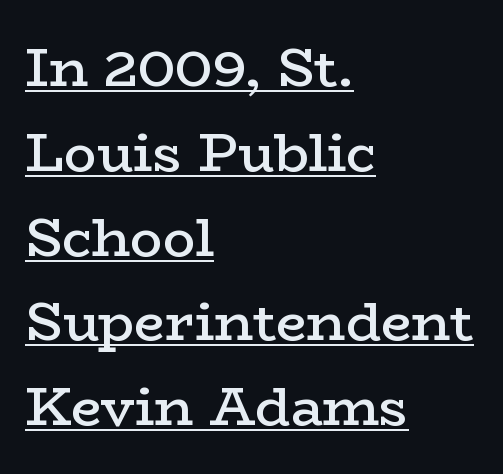
Q: Is the text bold? A: Semi-bold.
Q: Is the text italic (slanted)? A: No, it is upright.
Q: Is the typeface a serif or a sans-serif typeface? A: Serif.
Q: Is the text underlined? A: Yes.
Q: How is the paragraph aligned? A: Left-aligned.
Q: Is the spacing between letters normal or unusually wide? A: Normal.
Q: Is the spacing between lines tight, normal or loose? A: Normal.
Q: Width (condensed, normal, or wide)? A: Wide.
Q: Stroke contrast? A: Low.
Q: x-height? A: Medium.
Q: Monospaced? A: No.
